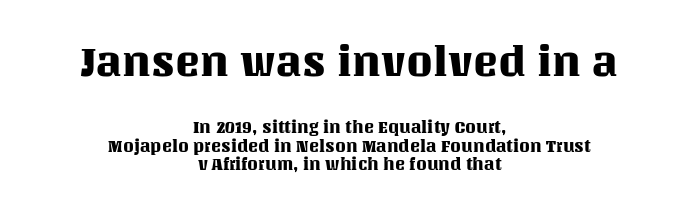
The compositor balanced each line on the midline. Type size steps down from the first block to the second. Each letter keeps its own natural width here, so spacing adapts to shape. Just letters on the line, the space beneath them empty.
